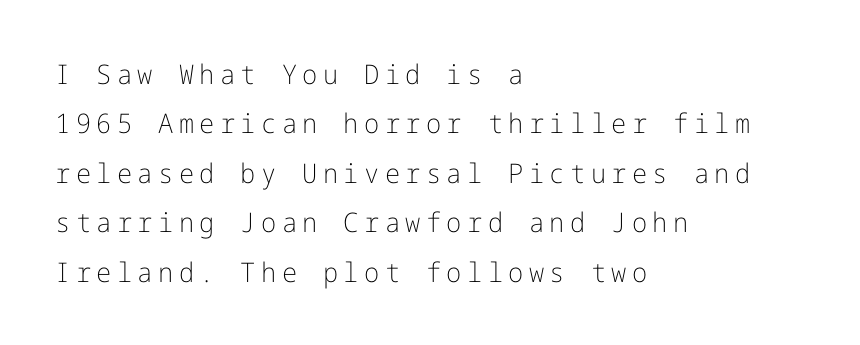
Q: Is the text bold? A: No.
Q: Is the text italic (slanted)? A: No, it is upright.
Q: Is the text underlined? A: No.
Q: How is the paragraph aligned? A: Left-aligned.
Q: Is the spacing between letters normal or unusually wide? A: Unusually wide.
